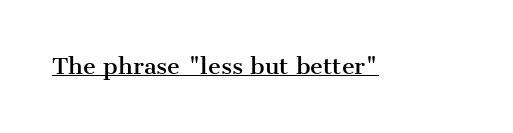
Q: Is the text italic (slanted)? A: No, it is upright.
Q: Is the text underlined? A: Yes.
Q: Is the spacing between letters normal or unusually wide? A: Normal.
